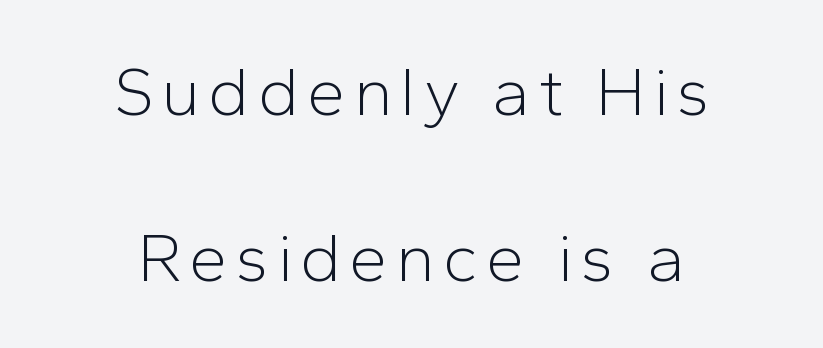
{"serif": "no", "italic": "no", "bold": "no", "weight": "light", "width": "normal", "stroke_contrast": "low", "x_height": "medium", "monospaced": "no", "underline": "no", "align": "center", "line_spacing": "loose", "line_spacing_ratio": 2.4, "glyph_px": 69}
